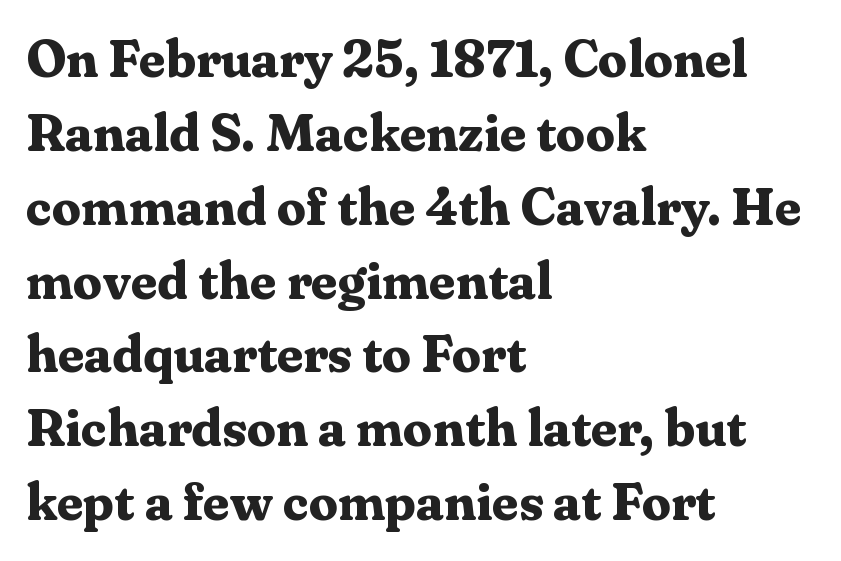
Layout note: lines flush left. Underlining? Definitely not there. Unlike a clean sans, this face finishes its strokes with serifs. Varying glyph widths throughout — classic text-font behaviour. Inter-character spacing is left at the font's built-in metrics.
